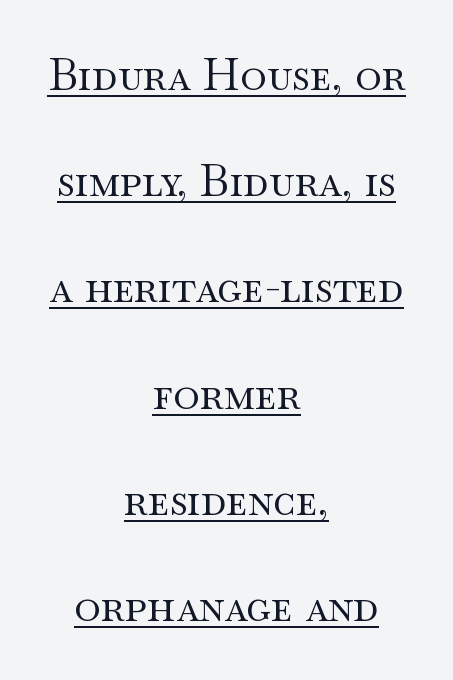
The image shows 45 px regular-weight, wide serif type, upright; set centered, loose line spacing (2.36x), normal letter spacing, underlined; medium stroke contrast and a small x-height.
